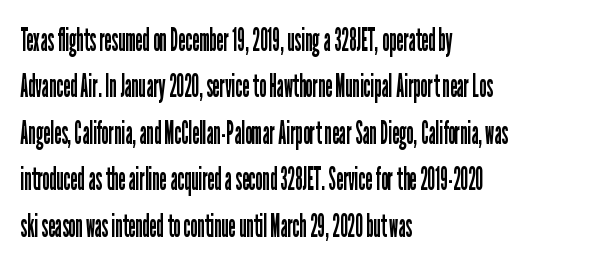
Is the letter spacing exaggerated? No — it looks like the ordinary default. The string is rendered with underlining switched off. Stems here are at most as thick as an everyday book face. In CSS terms this would be text-align: left. The rendering uses natural spacing where letterforms have individual widths. The passage shown is typeset with a sans-serif family.
